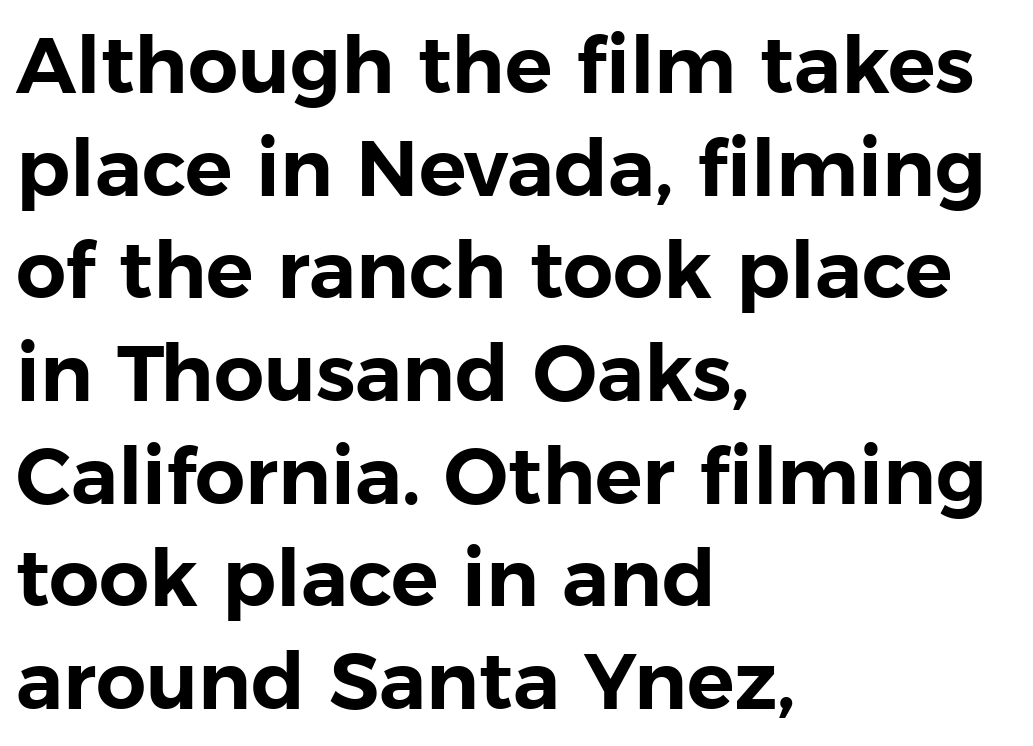
Q: Is the text italic (slanted)? A: No, it is upright.
Q: Is the typeface a serif or a sans-serif typeface? A: Sans-serif.
Q: Is the text underlined? A: No.
Q: How is the paragraph aligned? A: Left-aligned.
Q: Is the spacing between letters normal or unusually wide? A: Normal.
Q: Is the spacing between lines tight, normal or loose? A: Normal.
Q: Width (condensed, normal, or wide)? A: Normal.
Q: Stroke contrast? A: Low.
Q: x-height? A: Medium.
Q: Monospaced? A: No.
